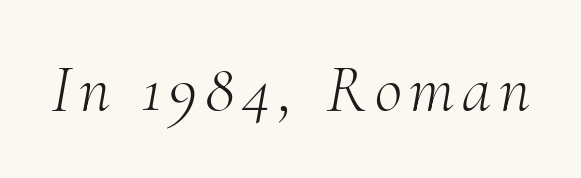
Q: Is the text bold? A: No.
Q: Is the text italic (slanted)? A: Yes, it leans right by about 10 degrees.
Q: Is the typeface a serif or a sans-serif typeface? A: Serif.
Q: Is the text underlined? A: No.
Q: Width (condensed, normal, or wide)? A: Normal.
Q: Stroke contrast? A: Medium.
Q: x-height? A: Small.
Q: Monospaced? A: No.
